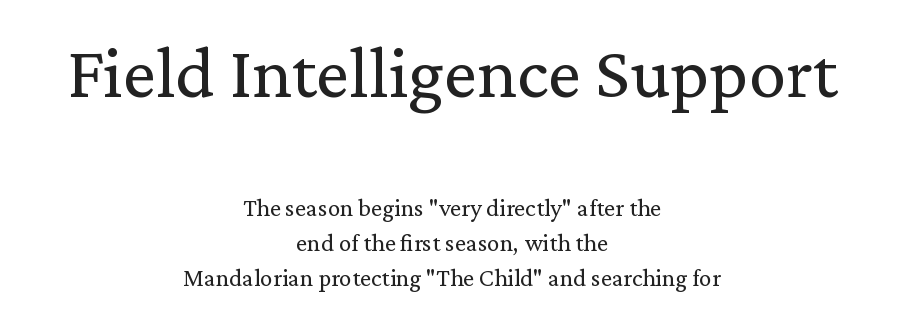
The image shows 75 px regular-weight serif type, upright; set centered, normal line spacing (1.39x), normal letter spacing, not underlined; the first (top) block is 3.0x larger; low stroke contrast and a medium x-height.
